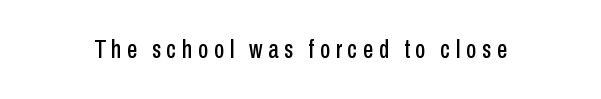
Q: Is the text italic (slanted)? A: No, it is upright.
Q: Is the text underlined? A: No.
Q: Is the spacing between letters normal or unusually wide? A: Unusually wide.
